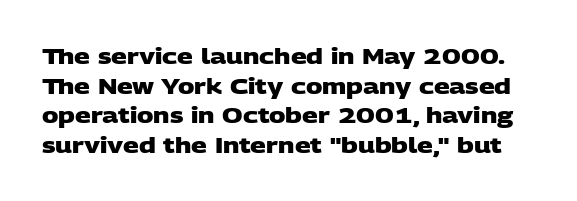
Q: Is the text bold? A: Yes.
Q: Is the text underlined? A: No.
Q: Is the spacing between letters normal or unusually wide? A: Normal.
Q: Is the spacing between lines tight, normal or loose? A: Normal.
